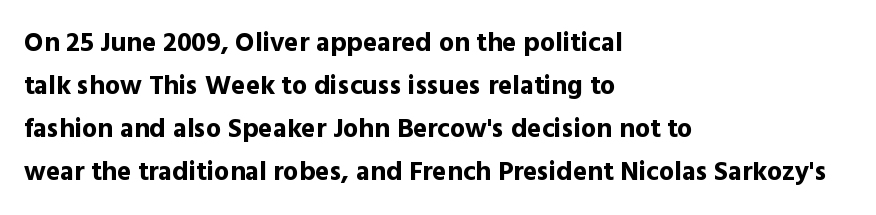
Typesetter's note: full bold, strokes at maximum text heaviness. Quick note: interline space is typical. Compared with a centered layout, this one pins lines to the left instead. Tall strokes in this sample are plumb rather than angled. The tracking reads as untouched default to a designer's eye. Has an underline been added? It has not.
